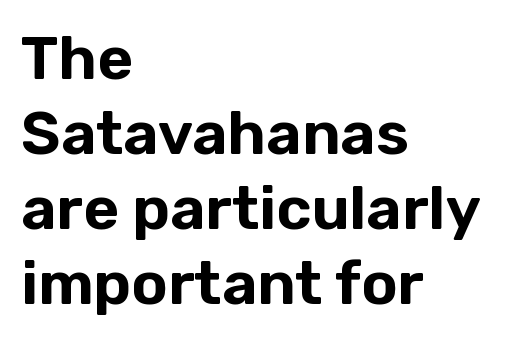
The image shows 61 px sans-serif type, upright; set left-aligned, line spacing 1.23x, normal letter spacing, not underlined; low stroke contrast and a medium x-height.
